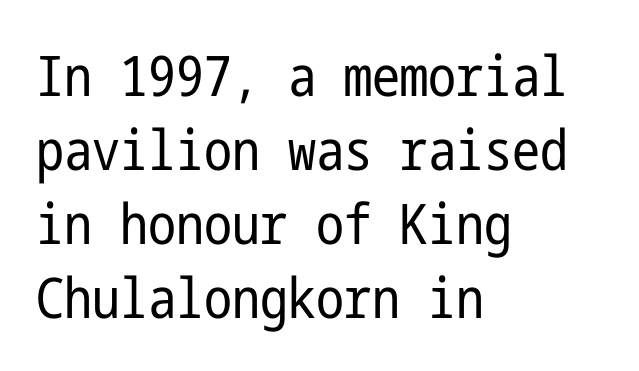
The image shows 56 px regular-weight, condensed sans-serif type, upright; set left-aligned, normal line spacing (1.32x), normal letter spacing, not underlined; low stroke contrast and a medium x-height.
